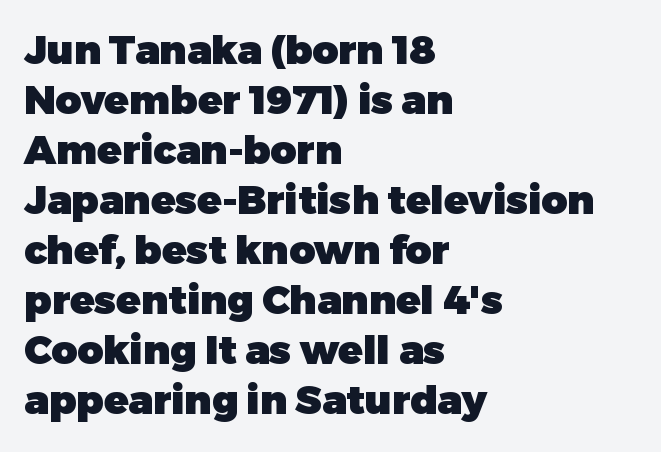
The image shows 40 px heavy sans-serif type, upright; set left-aligned, normal line spacing (1.25x), normal letter spacing, not underlined; low stroke contrast and a medium x-height.
